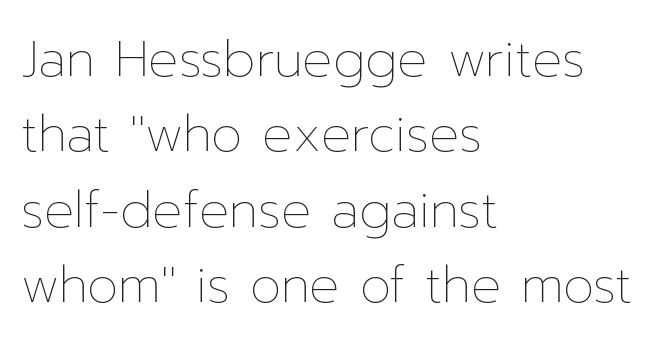
Q: Is the text bold? A: No.
Q: Is the text italic (slanted)? A: No, it is upright.
Q: Is the text underlined? A: No.
Q: How is the paragraph aligned? A: Left-aligned.
Q: Is the spacing between letters normal or unusually wide? A: Normal.
Q: Is the spacing between lines tight, normal or loose? A: Normal.
Q: Width (condensed, normal, or wide)? A: Normal.
Q: Stroke contrast? A: Low.
Q: x-height? A: Medium.
Q: Monospaced? A: No.
